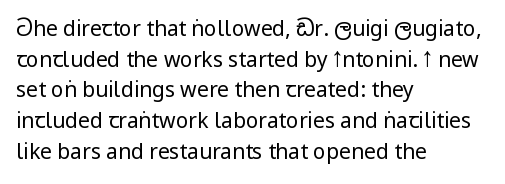
Q: Is the text bold? A: No.
Q: Is the text italic (slanted)? A: No, it is upright.
Q: Is the text underlined? A: No.
Q: How is the paragraph aligned? A: Left-aligned.
Q: Is the spacing between letters normal or unusually wide? A: Normal.
Q: Is the spacing between lines tight, normal or loose? A: Normal.
